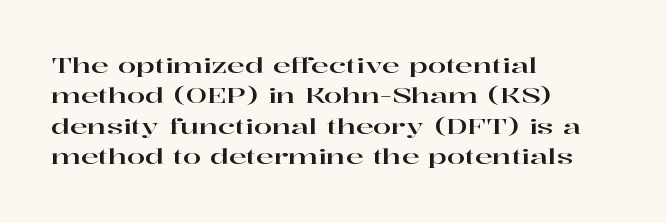
{"italic": "no", "underline": "no", "align": "left", "line_spacing": "normal", "line_spacing_ratio": 1.45, "letter_spacing": "normal", "letter_spacing_em": 0.0, "glyph_px": 21}
